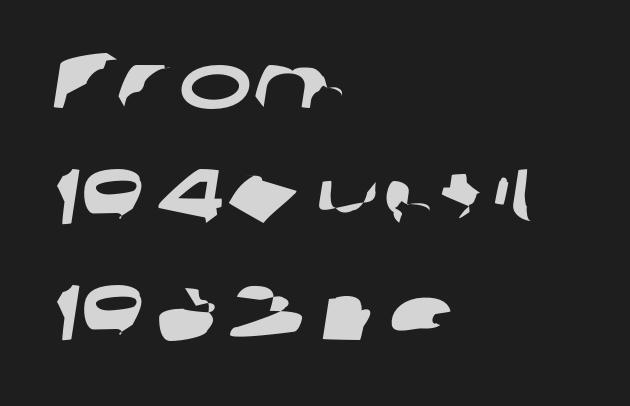
Unmarked baselines from the first word to the last. The passage shown is typeset with a sans-serif family. If you measured baseline to baseline, you'd find a middling distance. Tracking value appears to be zero — textbook default spacing.
